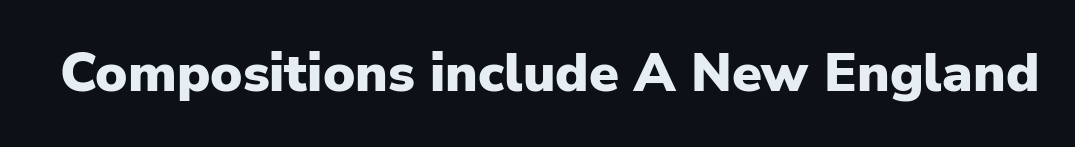
Grotesque or geometric, the face here clearly has no serifs. Observe the ordinary spacing: letters are neighbours, not strangers. Does the lettering tilt? It doesn't — this is upright. A dark, heavy texture on the line: the type is bold. Here the designer chose a conventional face with non-uniform glyph widths.
